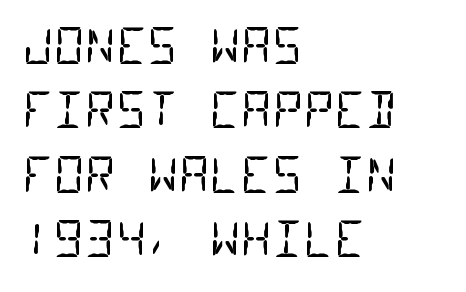
Q: Is the text bold? A: No.
Q: Is the typeface a serif or a sans-serif typeface? A: Sans-serif.
Q: Is the text underlined? A: No.
Q: How is the paragraph aligned? A: Left-aligned.
Q: Is the spacing between letters normal or unusually wide? A: Normal.
Q: Is the spacing between lines tight, normal or loose? A: Normal.
Q: Width (condensed, normal, or wide)? A: Condensed.
Q: Stroke contrast? A: Low.
Q: x-height? A: Large.
Q: Monospaced? A: Yes.
